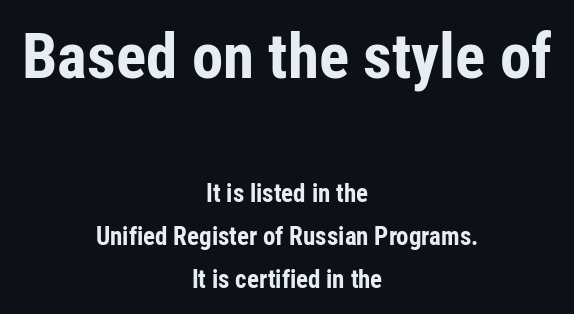
Proportional: the letters do not fall into vertical columns. Visually the block forms a symmetrical silhouette, jagged on both flanks. The block sitting higher on the canvas is the one with enlarged characters. This is sans-serif lettering, the kind often seen on screens and signage. Words float on clear page, feet unadorned.
